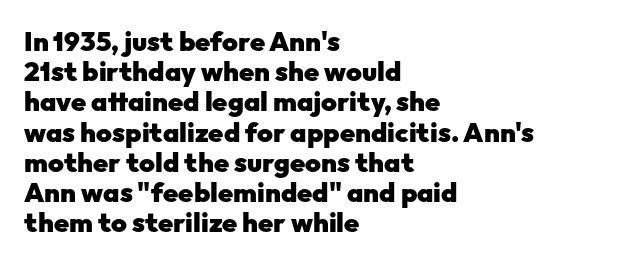
{"italic": "no", "bold": "yes", "underline": "no", "align": "left", "line_spacing": "tight", "line_spacing_ratio": 1.12, "letter_spacing": "normal", "letter_spacing_em": 0.0, "glyph_px": 27}
